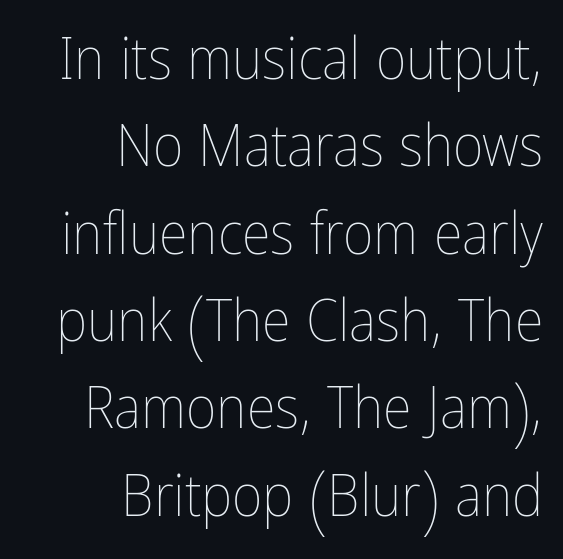
{"italic": "no", "bold": "no", "weight": "thin", "width": "condensed", "stroke_contrast": "low", "x_height": "medium", "monospaced": "no", "underline": "no", "align": "right", "line_spacing": "normal", "line_spacing_ratio": 1.48, "letter_spacing": "normal", "letter_spacing_em": 0.0, "glyph_px": 59}
